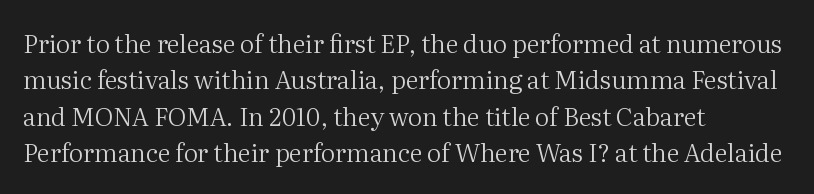
Q: Is the text bold? A: No.
Q: Is the text italic (slanted)? A: No, it is upright.
Q: Is the text underlined? A: No.
Q: How is the paragraph aligned? A: Left-aligned.
Q: Is the spacing between letters normal or unusually wide? A: Normal.
Q: Is the spacing between lines tight, normal or loose? A: Normal.
